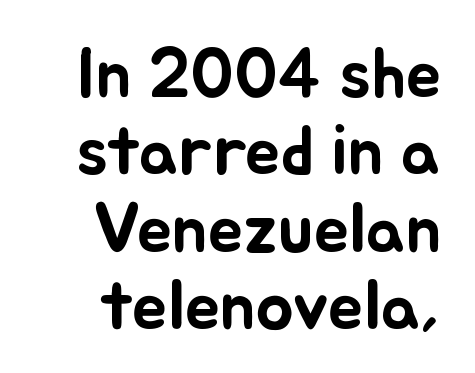
The image shows 71 px text type, upright; set tight line spacing (1.09x), normal letter spacing, not underlined; low stroke contrast and a small x-height.
